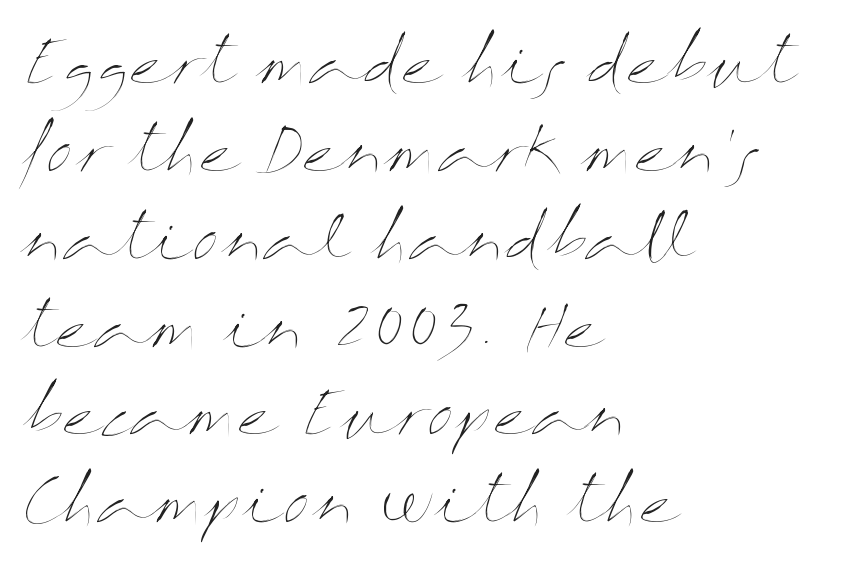
{"bold": "no", "weight": "thin", "width": "wide", "stroke_contrast": "medium", "x_height": "medium", "monospaced": "no", "underline": "no", "align": "left", "line_spacing": "normal", "line_spacing_ratio": 1.44, "letter_spacing": "normal", "letter_spacing_em": 0.0, "glyph_px": 61}
